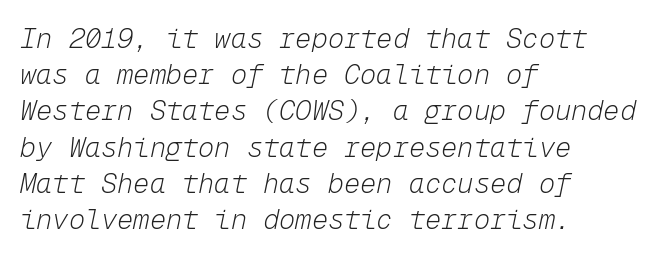
{"italic": "yes", "lean": "right", "slant_degrees": 12, "bold": "no", "underline": "no", "align": "left", "line_spacing": "normal", "line_spacing_ratio": 1.34, "letter_spacing": "normal", "letter_spacing_em": 0.0, "glyph_px": 27}
